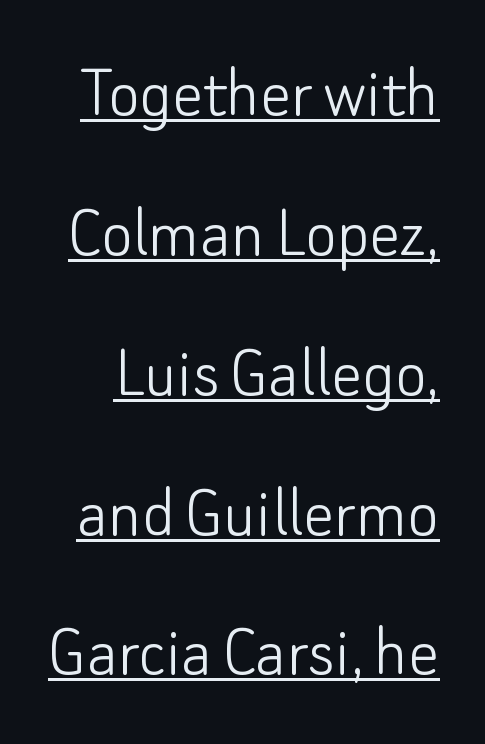
Q: Is the text bold? A: No.
Q: Is the text italic (slanted)? A: No, it is upright.
Q: Is the typeface a serif or a sans-serif typeface? A: Sans-serif.
Q: Is the text underlined? A: Yes.
Q: Is the spacing between letters normal or unusually wide? A: Normal.
Q: Width (condensed, normal, or wide)? A: Normal.
Q: Stroke contrast? A: Low.
Q: x-height? A: Small.
Q: Monospaced? A: No.
